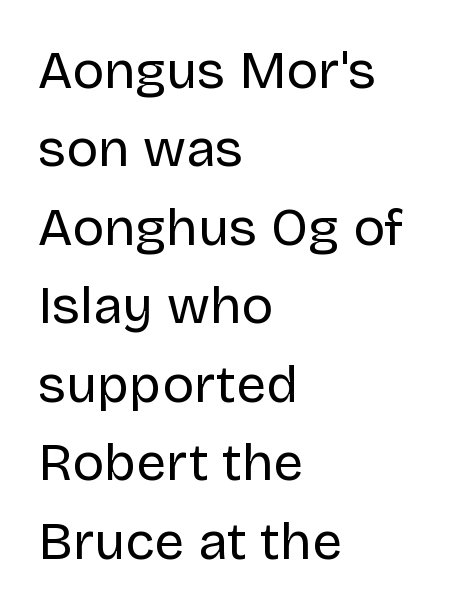
Evenly set lines give the paragraph a standard silhouette. The letterforms sit at book weight or below. Just letters on the line, the space beneath them empty. Style check: upright. A typesetter would label this face a sans. Here the designer chose a conventional face with non-uniform glyph widths.
